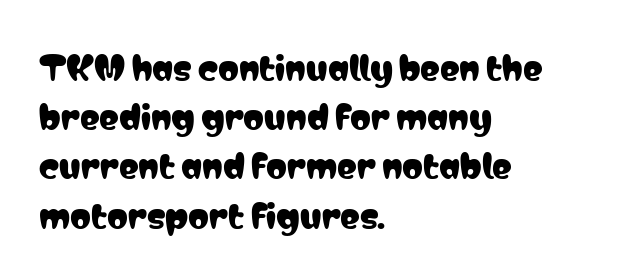
Q: Is the text italic (slanted)? A: No, it is upright.
Q: Is the typeface a serif or a sans-serif typeface? A: Sans-serif.
Q: Is the text underlined? A: No.
Q: How is the paragraph aligned? A: Left-aligned.
Q: Is the spacing between letters normal or unusually wide? A: Normal.
Q: Is the spacing between lines tight, normal or loose? A: Normal.
Q: Width (condensed, normal, or wide)? A: Condensed.
Q: Stroke contrast? A: Low.
Q: x-height? A: Medium.
Q: Monospaced? A: No.
